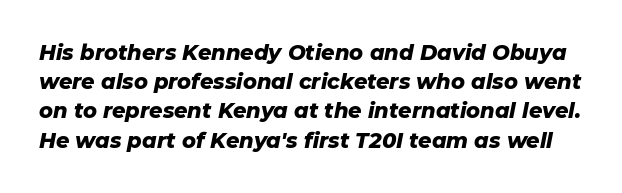
The image shows 21 px bold type, italic (leaning right); set normal line spacing (1.39x), normal letter spacing, not underlined.
